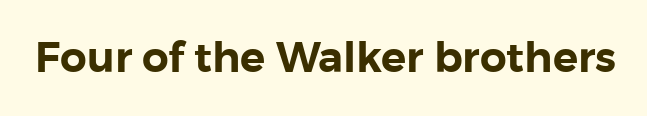
{"serif": "no", "italic": "no", "width": "normal", "stroke_contrast": "low", "x_height": "medium", "monospaced": "no", "underline": "no", "letter_spacing": "normal", "letter_spacing_em": 0.0, "glyph_px": 42}
